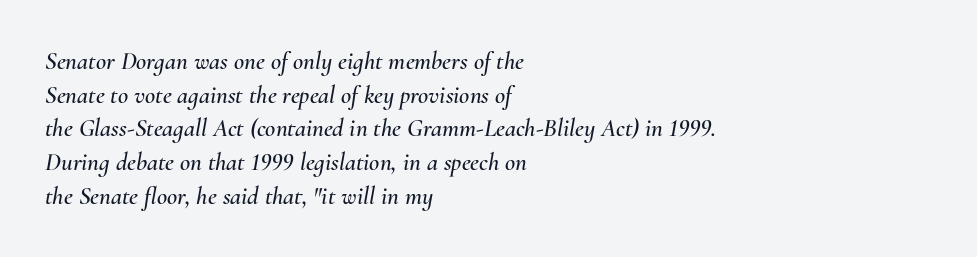
Q: Is the text italic (slanted)? A: Yes, it leans right by about 10 degrees.
Q: Is the text underlined? A: No.
Q: How is the paragraph aligned? A: Left-aligned.
Q: Is the spacing between letters normal or unusually wide? A: Normal.
Q: Is the spacing between lines tight, normal or loose? A: Normal.
